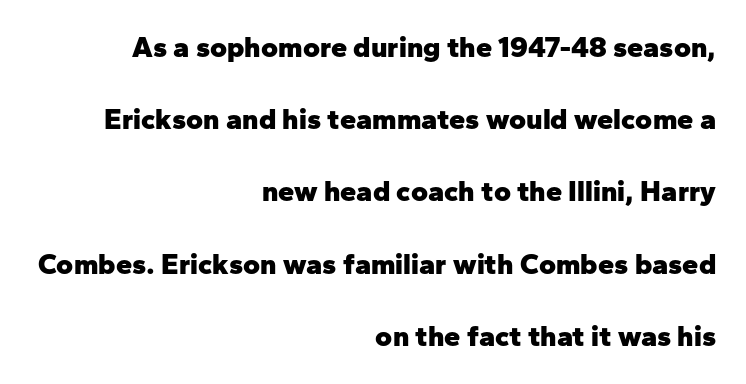
The image shows 29 px heavy sans-serif type, upright; set right-aligned, loose line spacing (2.49x), normal letter spacing, not underlined; low stroke contrast and a medium x-height.
